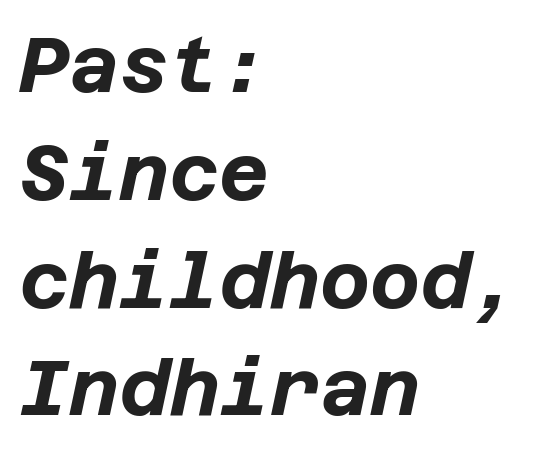
{"italic": "yes", "lean": "right", "slant_degrees": 12, "bold": "yes", "weight": "bold", "width": "normal", "stroke_contrast": "low", "x_height": "large", "underline": "no", "align": "left", "line_spacing": "normal", "line_spacing_ratio": 1.4, "letter_spacing": "normal", "letter_spacing_em": 0.0, "glyph_px": 77}
